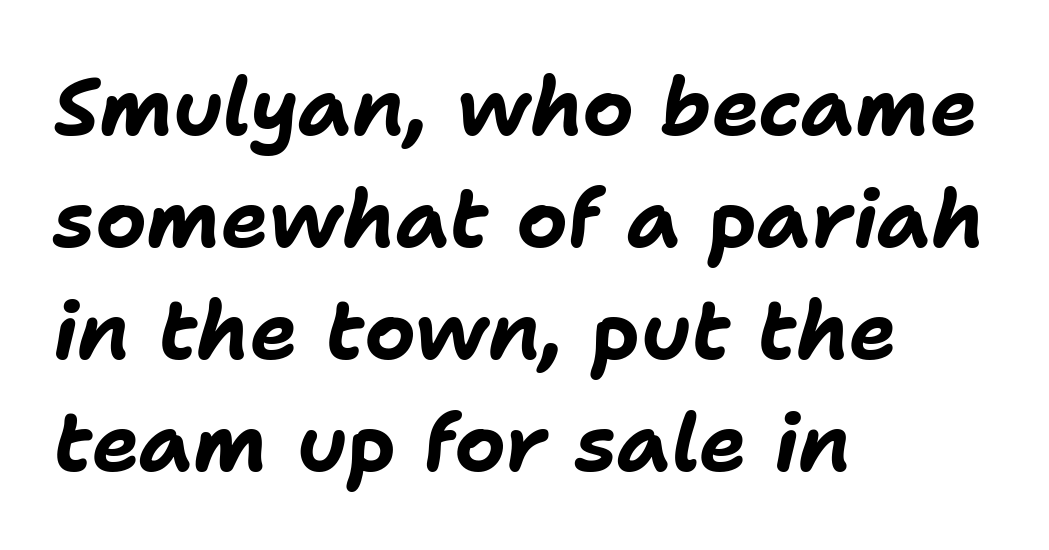
An italicized treatment has been applied to the whole sample. Proportional: the letters do not fall into vertical columns. Beneath every word, the page is bare. There is no visible air inserted between adjacent glyphs. Heavy, bold letterforms.
